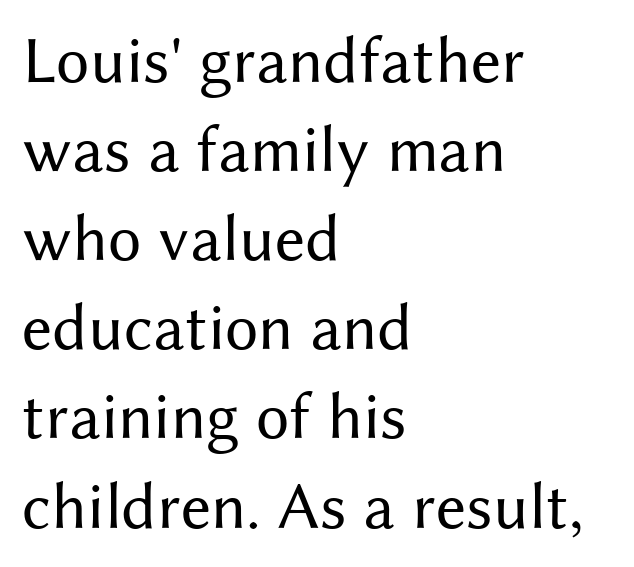
The image shows 67 px regular-weight sans-serif type, upright; set left-aligned, normal line spacing (1.33x), normal letter spacing, not underlined; medium stroke contrast and a medium x-height.
